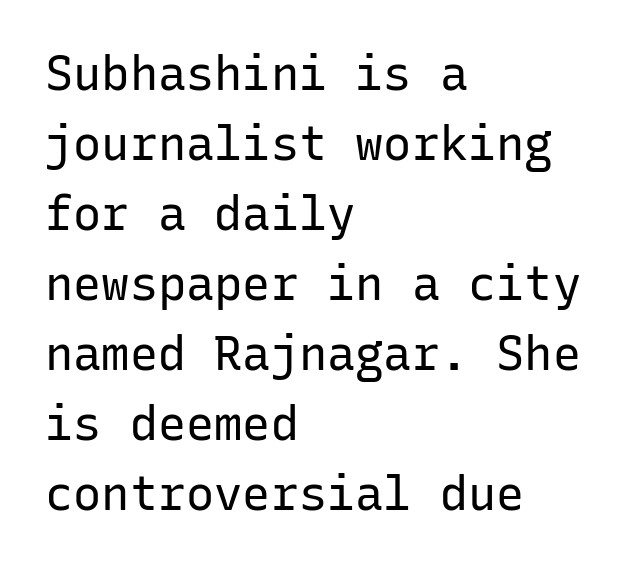
{"serif": "no", "italic": "no", "bold": "no", "weight": "regular", "width": "normal", "stroke_contrast": "low", "x_height": "medium", "monospaced": "yes", "underline": "no", "align": "left", "line_spacing": "normal", "line_spacing_ratio": 1.49, "letter_spacing": "normal", "letter_spacing_em": 0.0, "glyph_px": 47}
